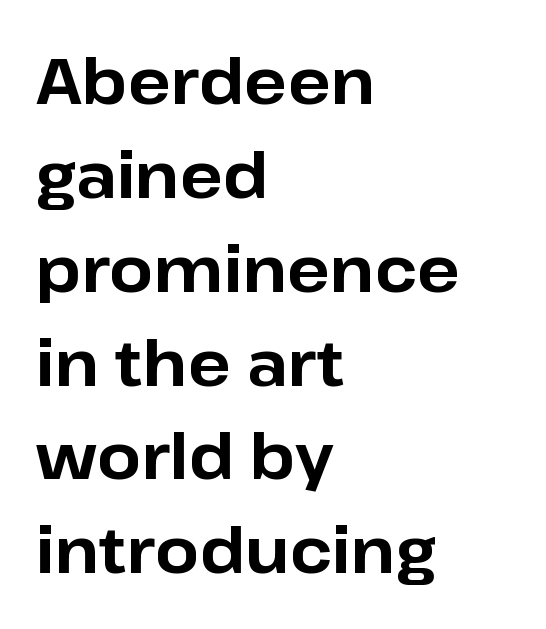
The image shows 63 px bold sans-serif type, upright; set left-aligned, normal line spacing (1.49x), normal letter spacing, not underlined; low stroke contrast and a medium x-height.
